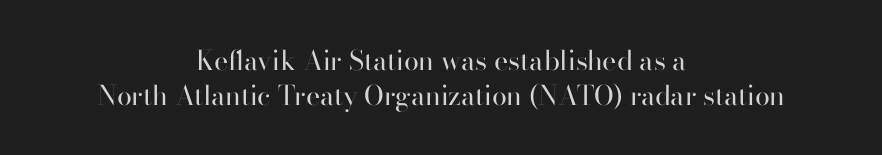
Q: Is the text bold? A: No.
Q: Is the text italic (slanted)? A: No, it is upright.
Q: Is the text underlined? A: No.
Q: How is the paragraph aligned? A: Centered.
Q: Is the spacing between letters normal or unusually wide? A: Normal.
Q: Is the spacing between lines tight, normal or loose? A: Normal.
